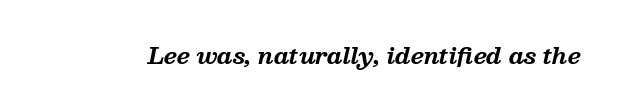
Characters follow at the spacing the type designer built in. The space beneath each line is pristine and unruled. These lines carry a lot of weight — the face is fully bold. This is oblique type, the kind used for emphasis or titles.
